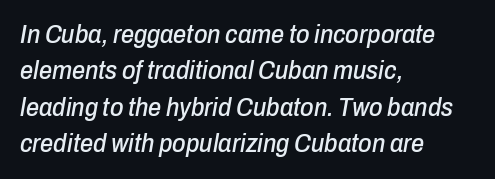
Rows of type keep a routine distance in the vertical direction. Tall strokes in this sample are angled rather than plumb. The tracking reads as untouched default to a designer's eye. The specimen omits any rule beneath the text block's lines.
